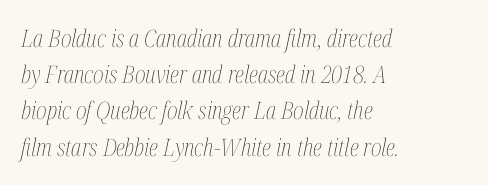
Q: Is the text bold? A: No.
Q: Is the text italic (slanted)? A: Yes, it leans right by about 12 degrees.
Q: Is the text underlined? A: No.
Q: How is the paragraph aligned? A: Left-aligned.
Q: Is the spacing between letters normal or unusually wide? A: Normal.
Q: Is the spacing between lines tight, normal or loose? A: Normal.
